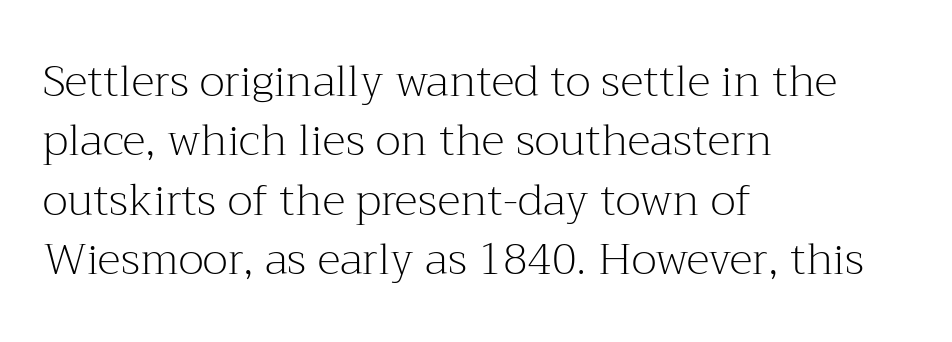
The image shows 44 px light serif type, upright; set left-aligned, normal line spacing (1.35x), normal letter spacing, not underlined; medium stroke contrast and a medium x-height.
